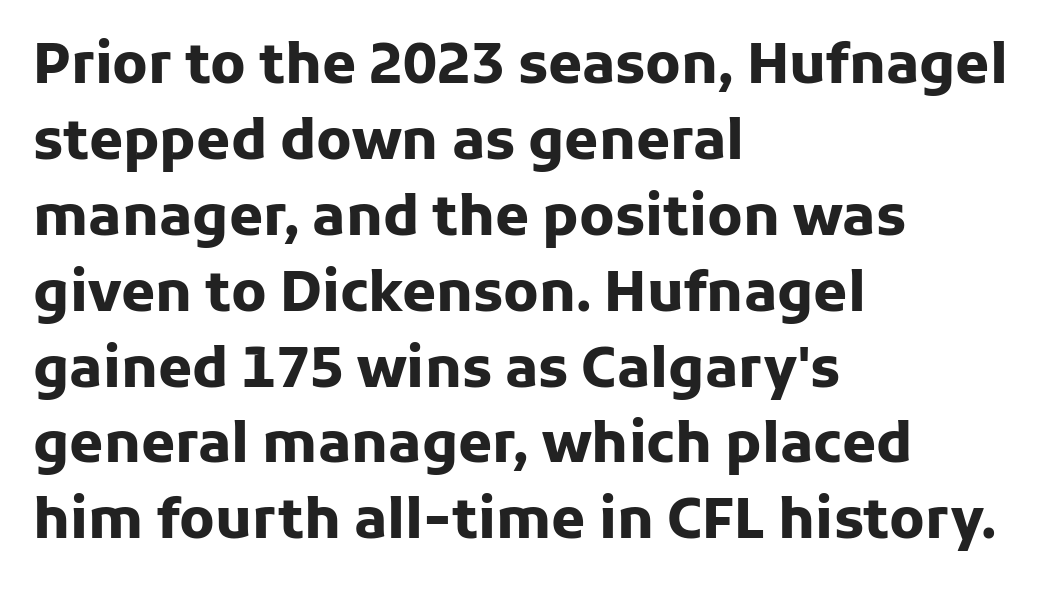
{"serif": "no", "italic": "no", "bold": "yes", "weight": "heavy", "width": "normal", "stroke_contrast": "low", "x_height": "medium", "monospaced": "no", "underline": "no", "align": "left", "line_spacing": "normal", "line_spacing_ratio": 1.38, "letter_spacing": "normal", "letter_spacing_em": 0.0, "glyph_px": 55}
